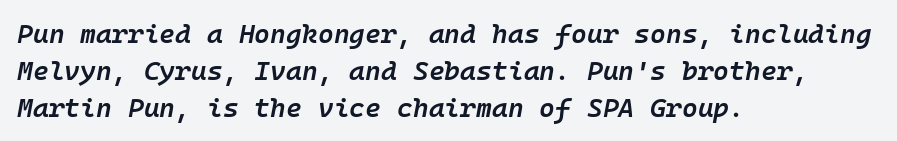
Q: Is the text bold? A: Semi-bold.
Q: Is the text italic (slanted)? A: Yes, it leans right by about 10 degrees.
Q: Is the text underlined? A: No.
Q: How is the paragraph aligned? A: Left-aligned.
Q: Is the spacing between letters normal or unusually wide? A: Normal.
Q: Is the spacing between lines tight, normal or loose? A: Normal.
